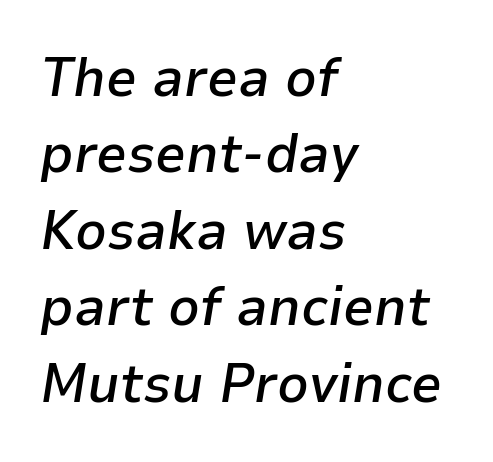
Evenly set lines give the paragraph a standard silhouette. Proportional: the letters do not fall into vertical columns. The baseline area is clear. Semibold letterforms, between regular and bold. Characters follow at the spacing the type designer built in.
